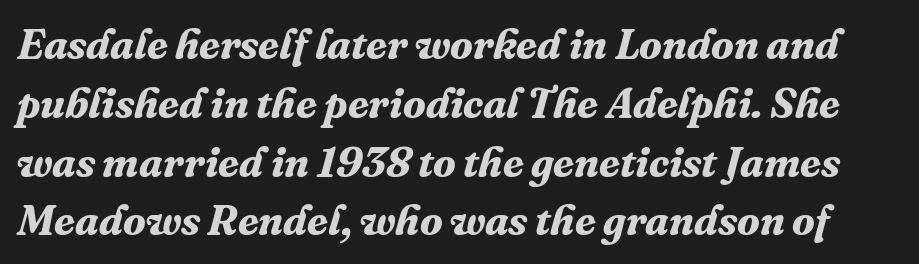
Q: Is the text bold? A: Yes.
Q: Is the text italic (slanted)? A: Yes, it leans right by about 16 degrees.
Q: Is the typeface a serif or a sans-serif typeface? A: Serif.
Q: Is the text underlined? A: No.
Q: Is the spacing between letters normal or unusually wide? A: Normal.
Q: Is the spacing between lines tight, normal or loose? A: Normal.
Q: Width (condensed, normal, or wide)? A: Normal.
Q: Stroke contrast? A: Medium.
Q: x-height? A: Medium.
Q: Monospaced? A: No.
